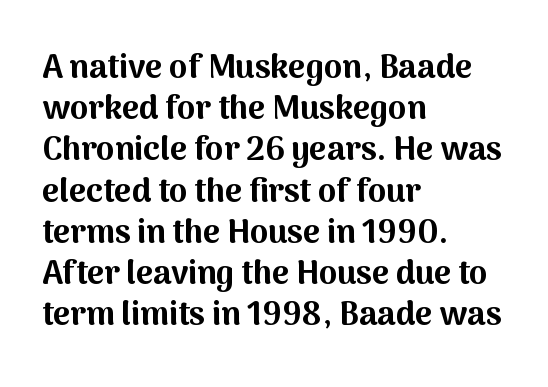
Q: Is the text bold? A: Yes.
Q: Is the text italic (slanted)? A: No, it is upright.
Q: Is the typeface a serif or a sans-serif typeface? A: Sans-serif.
Q: Is the text underlined? A: No.
Q: How is the paragraph aligned? A: Left-aligned.
Q: Is the spacing between letters normal or unusually wide? A: Normal.
Q: Is the spacing between lines tight, normal or loose? A: Normal.
Q: Width (condensed, normal, or wide)? A: Normal.
Q: Stroke contrast? A: Medium.
Q: x-height? A: Medium.
Q: Monospaced? A: No.
